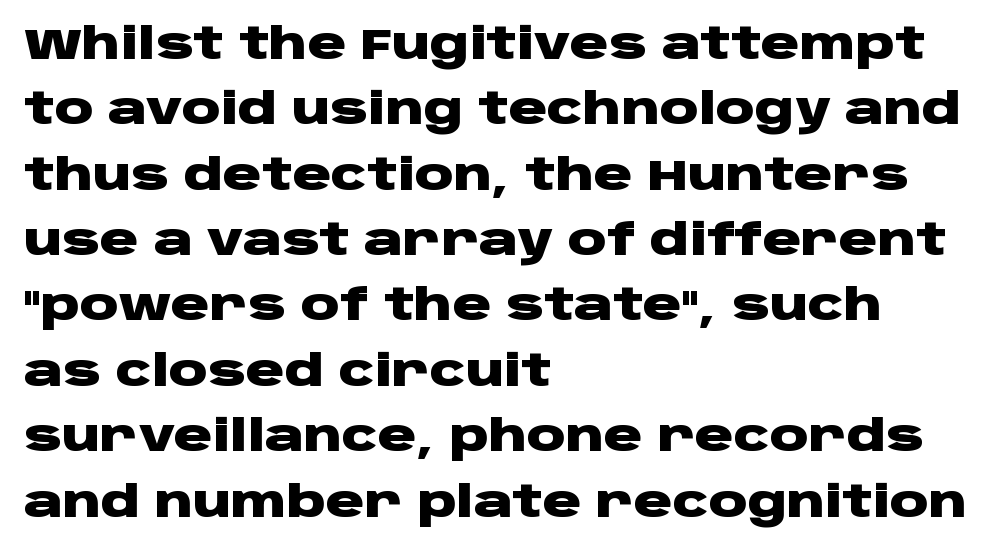
Q: Is the text bold? A: Yes.
Q: Is the text italic (slanted)? A: No, it is upright.
Q: Is the typeface a serif or a sans-serif typeface? A: Sans-serif.
Q: Is the text underlined? A: No.
Q: How is the paragraph aligned? A: Left-aligned.
Q: Is the spacing between letters normal or unusually wide? A: Normal.
Q: Is the spacing between lines tight, normal or loose? A: Normal.
Q: Width (condensed, normal, or wide)? A: Wide.
Q: Stroke contrast? A: Low.
Q: x-height? A: Large.
Q: Monospaced? A: No.
